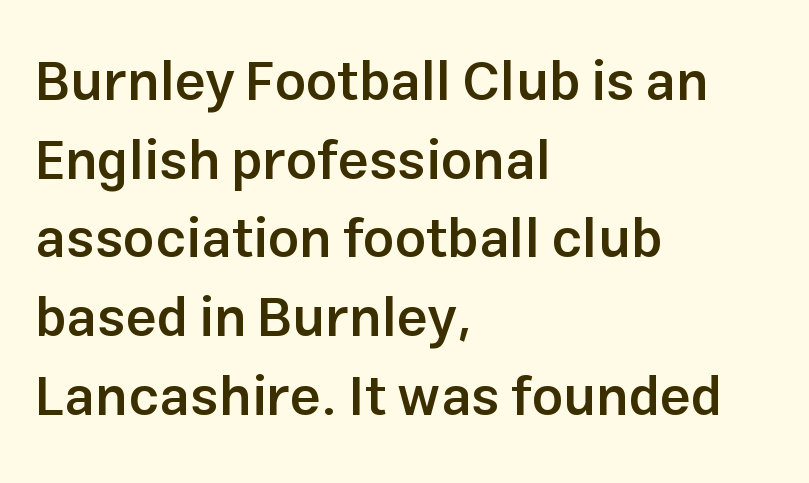
Short note: letters normally spaced. Note the varied advance widths — an 'i' is clearly narrower than an 'm'. Unmarked baselines from the first word to the last. Weight check: semibold — heavier than regular, not quite bold. Characters remain perfectly vertical along every line. If you drew a ruler down the left edge, every line would touch it.
